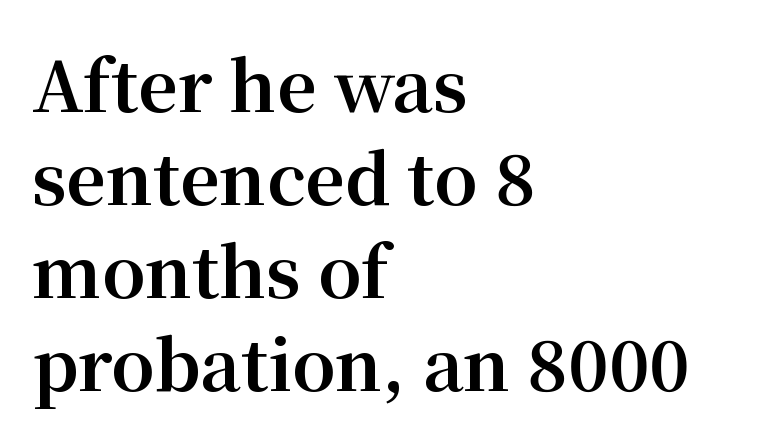
Q: Is the text bold? A: Yes.
Q: Is the text italic (slanted)? A: No, it is upright.
Q: Is the typeface a serif or a sans-serif typeface? A: Serif.
Q: Is the text underlined? A: No.
Q: How is the paragraph aligned? A: Left-aligned.
Q: Is the spacing between letters normal or unusually wide? A: Normal.
Q: Is the spacing between lines tight, normal or loose? A: Normal.
Q: Width (condensed, normal, or wide)? A: Normal.
Q: Stroke contrast? A: Medium.
Q: x-height? A: Medium.
Q: Monospaced? A: No.
